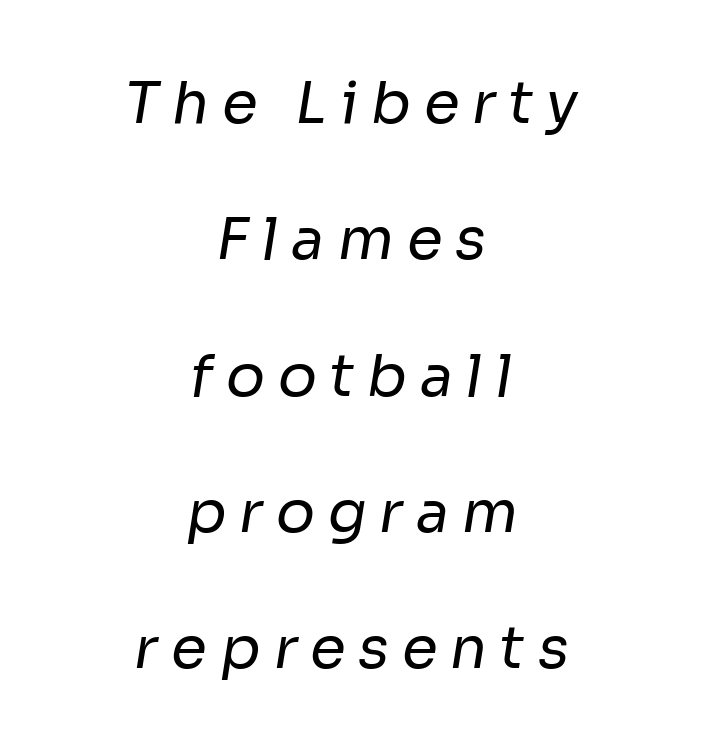
The passage shown is not underscored anywhere. The letters are spread apart with noticeably loose tracking. Centered paragraph, ragged on both sides. The passage shown stacks its lines with a broad gap.
